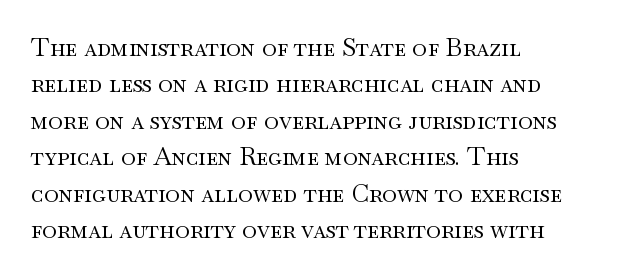
Q: Is the text bold? A: No.
Q: Is the text italic (slanted)? A: No, it is upright.
Q: Is the text underlined? A: No.
Q: How is the paragraph aligned? A: Left-aligned.
Q: Is the spacing between letters normal or unusually wide? A: Normal.
Q: Is the spacing between lines tight, normal or loose? A: Normal.
